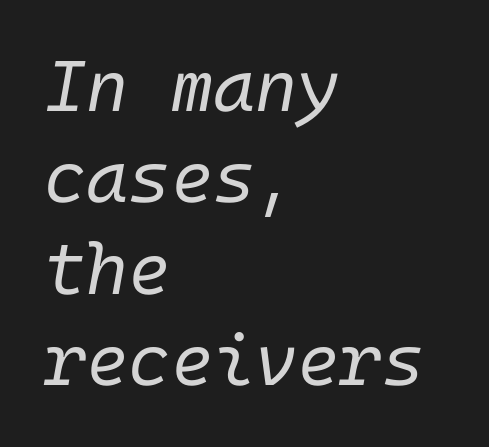
Horizontally, the lines are justified to the leading edge only. This reads as an unemphasized weight, regular at the heaviest. Each new line begins a customary step beneath the previous one. The words here are not underlined. Rendered with sloped, italic letterforms.
